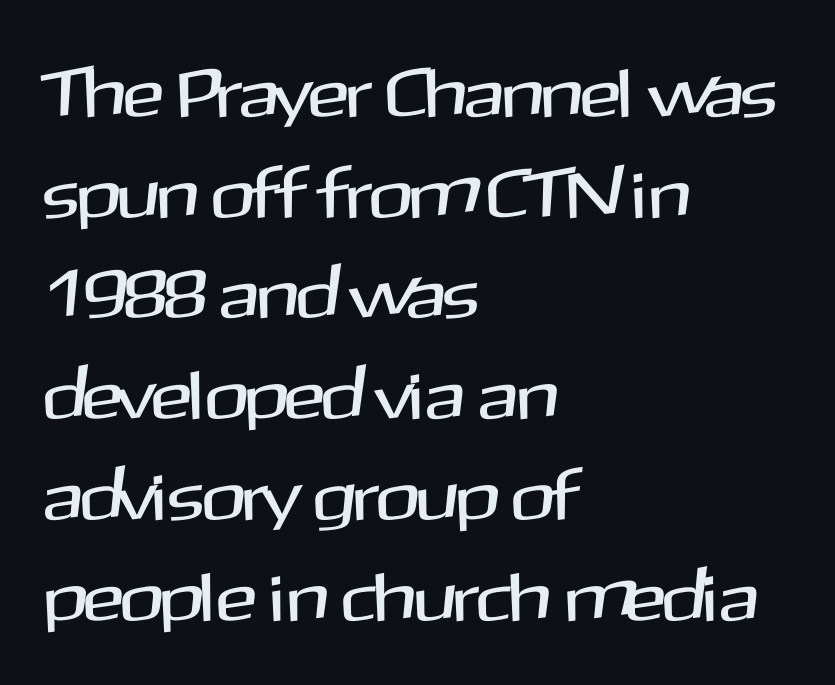
{"serif": "no", "italic": "no", "width": "normal", "stroke_contrast": "medium", "x_height": "medium", "monospaced": "no", "underline": "no", "align": "left", "line_spacing": "normal", "line_spacing_ratio": 1.46, "letter_spacing": "normal", "letter_spacing_em": 0.0, "glyph_px": 69}
